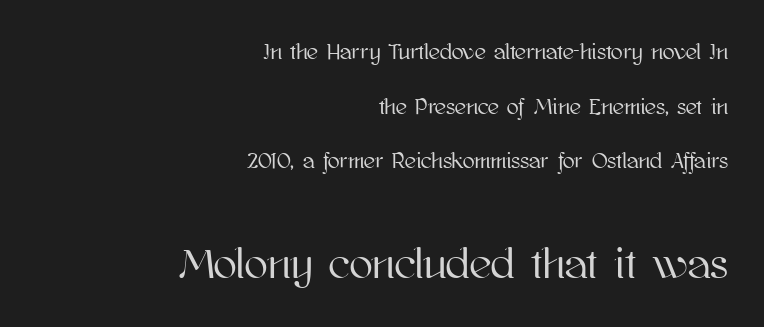
{"italic": "no", "width": "normal", "stroke_contrast": "high", "x_height": "medium", "monospaced": "no", "underline": "no", "align": "right", "line_spacing": "loose", "line_spacing_ratio": 2.48, "letter_spacing": "normal", "letter_spacing_em": 0.0, "larger_block": "second", "size_ratio": 1.95, "glyph_px": 43}
